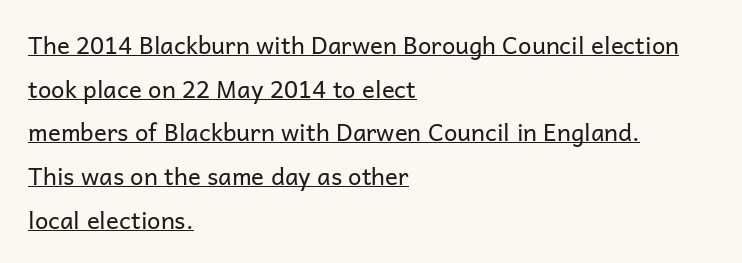
Typeset ragged right — the left edge is the straight one. A typographer would call this underscored text. The passage shown has conventional tracking throughout. Do the letters lean? They stand straight. Compared with a typical body face, this is equally light or lighter still.
